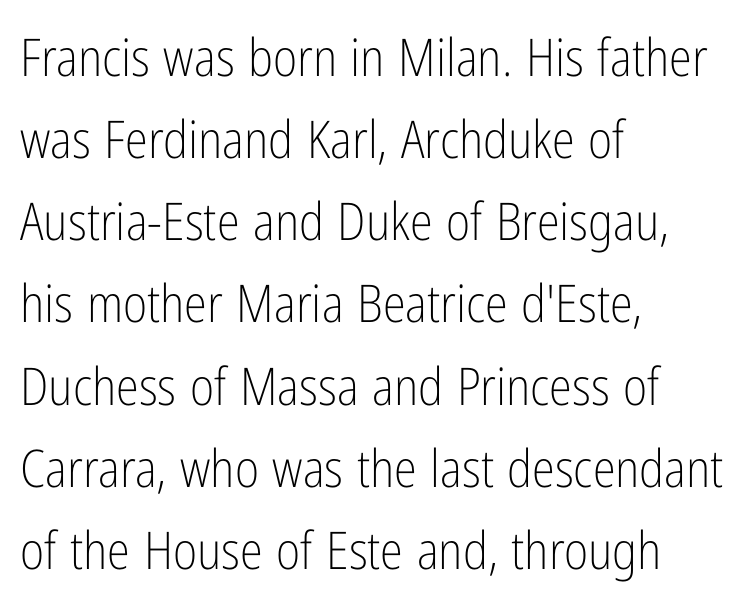
{"serif": "no", "italic": "no", "bold": "no", "weight": "light", "width": "condensed", "stroke_contrast": "low", "x_height": "medium", "monospaced": "no", "underline": "no", "align": "left", "line_spacing": "normal", "line_spacing_ratio": 1.58, "letter_spacing": "normal", "letter_spacing_em": 0.0, "glyph_px": 52}
